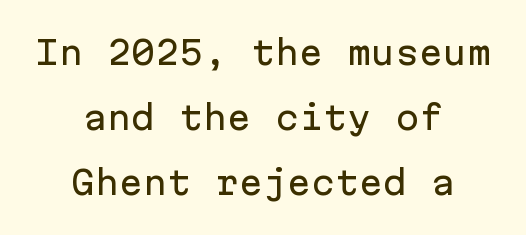
The image shows 32 px sans-serif type, upright, monospaced; set centered, loose line spacing (2.03x), normal letter spacing, not underlined; low stroke contrast and a medium x-height.
